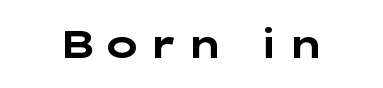
Q: Is the text bold? A: Yes.
Q: Is the text italic (slanted)? A: No, it is upright.
Q: Is the typeface a serif or a sans-serif typeface? A: Sans-serif.
Q: Is the text underlined? A: No.
Q: Width (condensed, normal, or wide)? A: Wide.
Q: Stroke contrast? A: Low.
Q: x-height? A: Medium.
